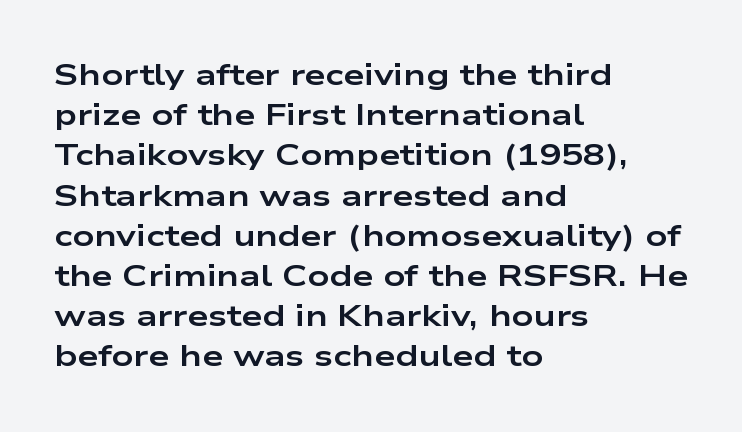
The image shows 30 px bold, wide sans-serif type, upright; set left-aligned, normal line spacing (1.34x), normal letter spacing, not underlined; low stroke contrast and a medium x-height.
